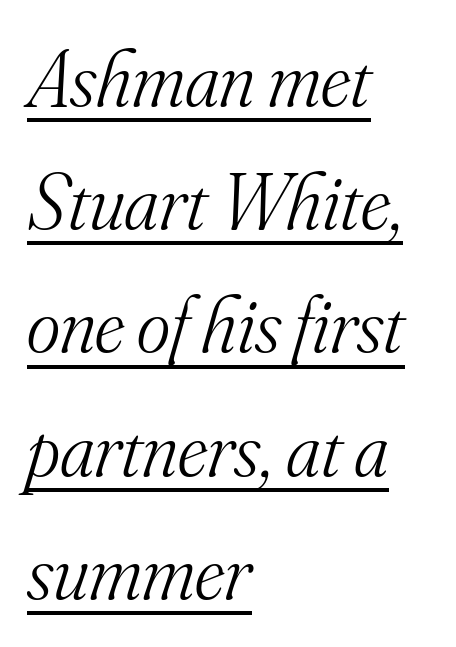
Q: Is the text bold? A: No.
Q: Is the text italic (slanted)? A: Yes, it leans right by about 16 degrees.
Q: Is the typeface a serif or a sans-serif typeface? A: Serif.
Q: Is the text underlined? A: Yes.
Q: How is the paragraph aligned? A: Left-aligned.
Q: Is the spacing between letters normal or unusually wide? A: Normal.
Q: Is the spacing between lines tight, normal or loose? A: Normal.
Q: Width (condensed, normal, or wide)? A: Normal.
Q: Stroke contrast? A: Medium.
Q: x-height? A: Small.
Q: Monospaced? A: No.
